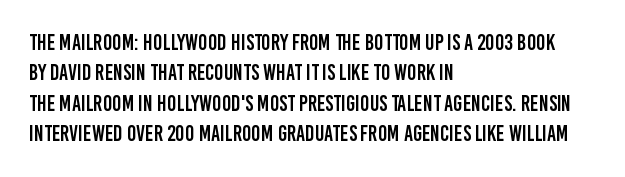
Descenders are the only things crossing below the line. The paragraph has a hard left edge and a soft right edge. Nothing unusual about the tracking: characters are spaced as the font intends. Vertically, the passage feels balanced, rows spaced as you'd expect. If you drew a line through each stem, it would be perfectly vertical.
